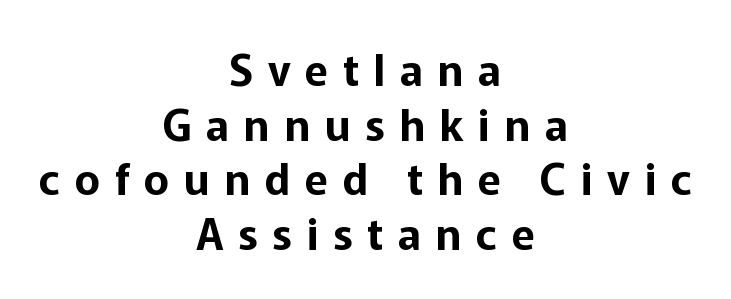
Q: Is the text italic (slanted)? A: No, it is upright.
Q: Is the typeface a serif or a sans-serif typeface? A: Sans-serif.
Q: Is the text underlined? A: No.
Q: How is the paragraph aligned? A: Centered.
Q: Is the spacing between letters normal or unusually wide? A: Unusually wide.
Q: Is the spacing between lines tight, normal or loose? A: Normal.
Q: Width (condensed, normal, or wide)? A: Normal.
Q: Stroke contrast? A: Low.
Q: x-height? A: Medium.
Q: Monospaced? A: No.
